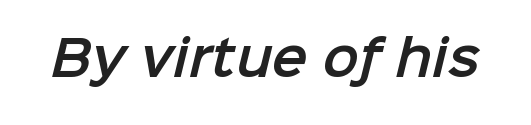
The horizontal fit of the characters is conventional and even. The font family rendered here belongs to the sans-serif group. The area under the type is left untouched. Is this a fixed-width face? No — the glyphs have proportional, varying widths.
